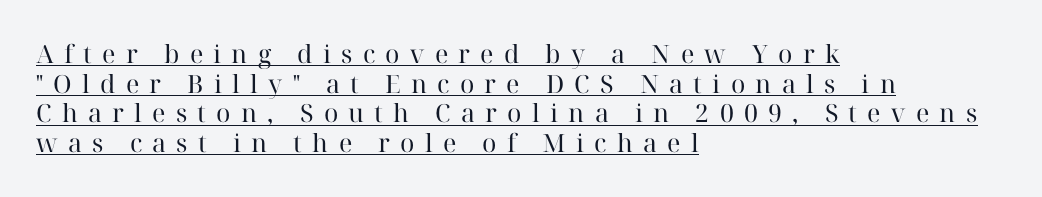
Bold? No — there's no thickening of the strokes. Short note: letters widely spaced. Quick note: not italic, upright. A student would call this left alignment; a typographer would say flush left, rag right.
